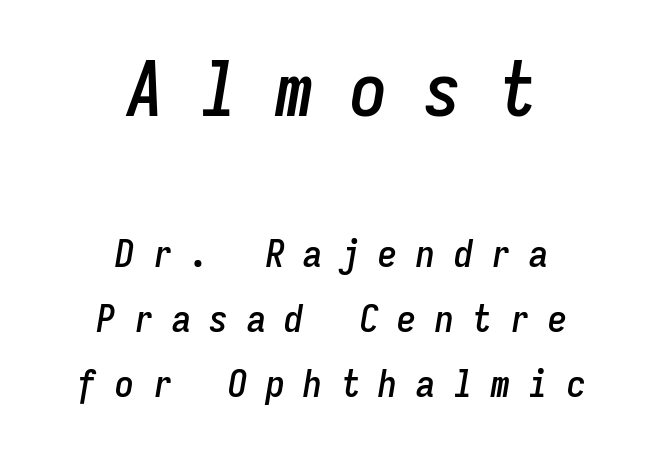
Q: Is the text italic (slanted)? A: Yes, it leans right by about 9 degrees.
Q: Is the text underlined? A: No.
Q: How is the paragraph aligned? A: Centered.
Q: Is the spacing between letters normal or unusually wide? A: Unusually wide.
Q: Is the spacing between lines tight, normal or loose? A: Normal.
Q: Which block of text is set in a larger size, the first (top) or the second (bottom)? A: The first (top) one.
Q: Width (condensed, normal, or wide)? A: Condensed.
Q: Stroke contrast? A: Low.
Q: x-height? A: Medium.
Q: Monospaced? A: Yes.
